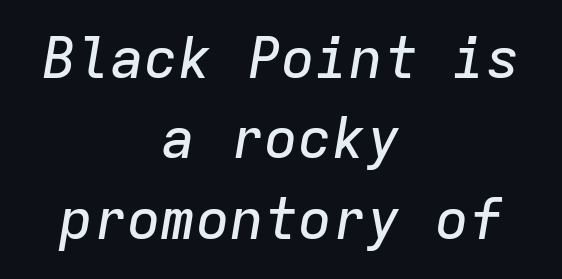
The image shows 57 px text type, italic (leaning right), monospaced; set centered, normal line spacing (1.41x), normal letter spacing, not underlined; low stroke contrast and a medium x-height.
